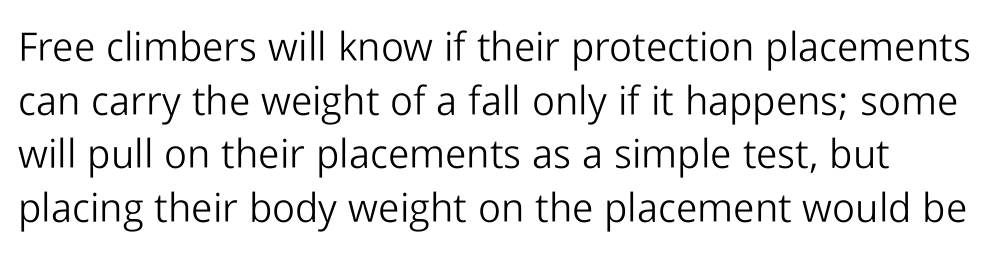
The image shows 40 px light sans-serif type, upright; set normal line spacing (1.34x), normal letter spacing, not underlined; low stroke contrast and a medium x-height.
